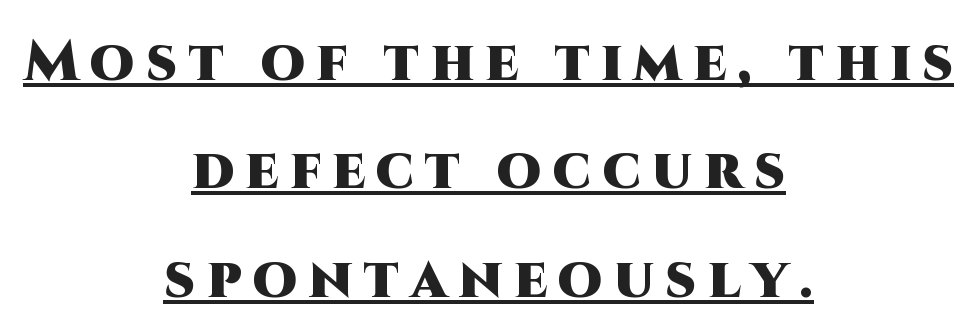
The image shows 57 px heavy sans-serif type, upright; set centered, loose line spacing (1.9x), unusually wide letter spacing (+0.2 em), underlined; high stroke contrast and a large x-height.
